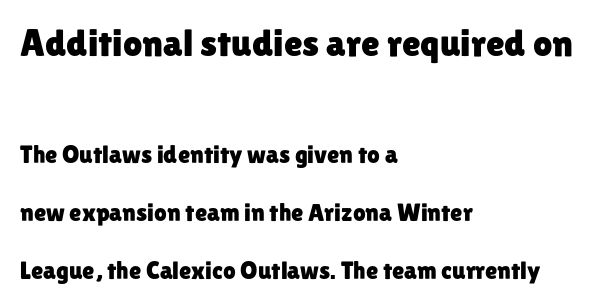
The rendering uses natural spacing where letterforms have individual widths. Is the block centered? No — it sits flush against the left margin. A typesetter would call this zero additional tracking. Widely set lines give the paragraph a tall, airy silhouette.
